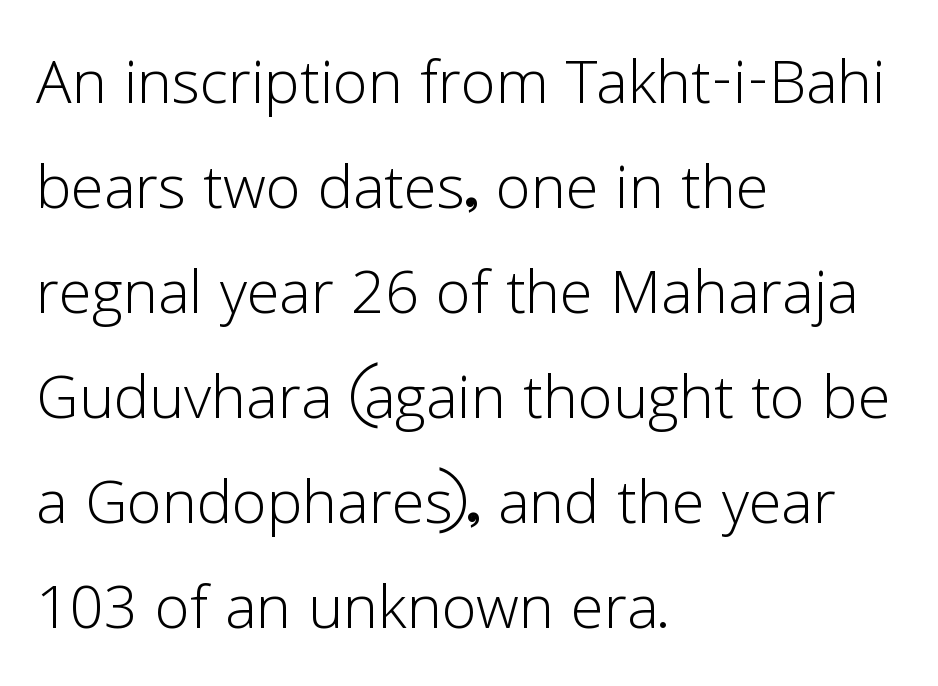
Q: Is the text bold? A: No.
Q: Is the text italic (slanted)? A: No, it is upright.
Q: Is the typeface a serif or a sans-serif typeface? A: Sans-serif.
Q: Is the text underlined? A: No.
Q: How is the paragraph aligned? A: Left-aligned.
Q: Is the spacing between letters normal or unusually wide? A: Normal.
Q: Is the spacing between lines tight, normal or loose? A: Normal.
Q: Width (condensed, normal, or wide)? A: Normal.
Q: Stroke contrast? A: Low.
Q: x-height? A: Medium.
Q: Monospaced? A: No.
